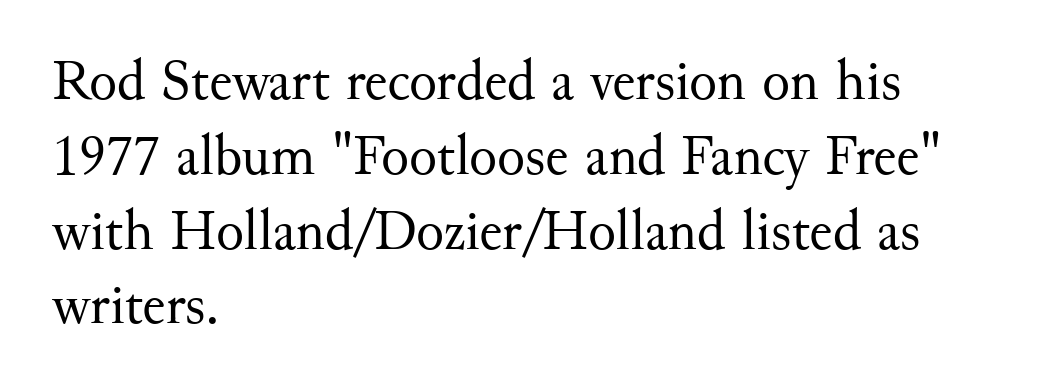
This sample uses plain, unmodified letter spacing. This sample uses an upright cut, with every glyph sitting square on the baseline. A typesetter would label this face a serif. The passage shown is typed in a proportional face where columns would drift. Descenders are the only things crossing below the line.
